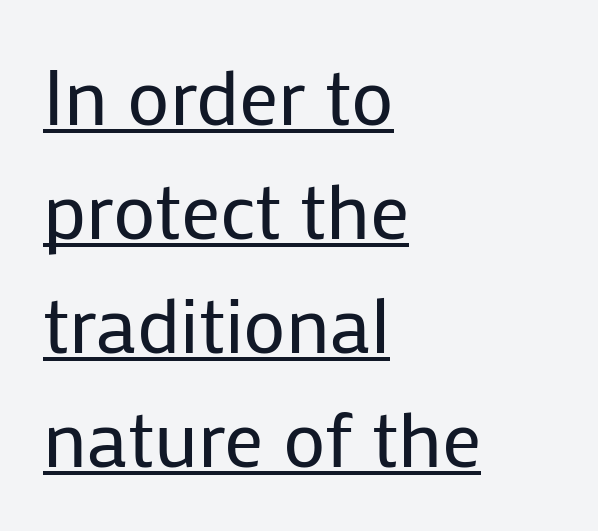
Proportional: the letters do not fall into vertical columns. Posture: straight, roman, zero tilt. The designer left line spacing at the default. Note: no serifs on the glyphs. This rendering features underlined lettering.
